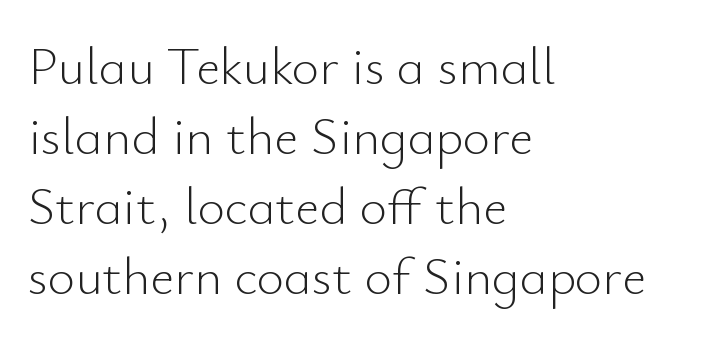
The image shows 53 px light sans-serif type, upright; set left-aligned, normal line spacing (1.32x), normal letter spacing, not underlined; low stroke contrast and a small x-height.
